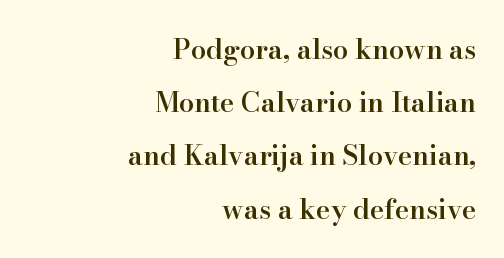
{"italic": "no", "bold": "semi", "underline": "no", "align": "right", "line_spacing": "loose", "line_spacing_ratio": 1.97, "letter_spacing": "normal", "letter_spacing_em": 0.0, "glyph_px": 27}
